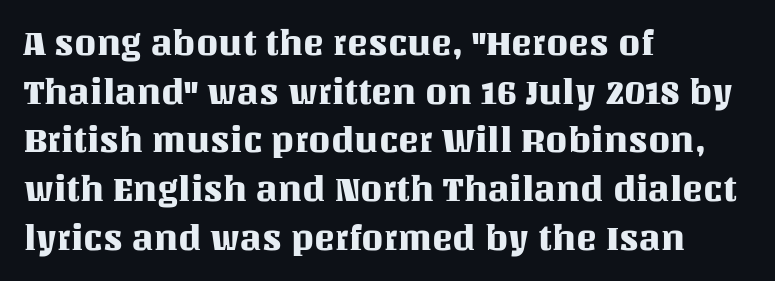
{"italic": "no", "width": "normal", "stroke_contrast": "medium", "x_height": "large", "monospaced": "no", "underline": "no", "align": "left", "line_spacing": "normal", "line_spacing_ratio": 1.39, "letter_spacing": "normal", "letter_spacing_em": 0.0, "glyph_px": 35}
